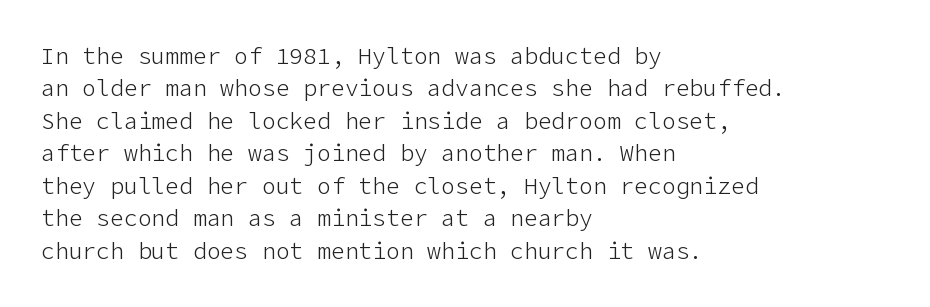
Q: Is the text bold? A: No.
Q: Is the text italic (slanted)? A: No, it is upright.
Q: Is the text underlined? A: No.
Q: How is the paragraph aligned? A: Left-aligned.
Q: Is the spacing between letters normal or unusually wide? A: Normal.
Q: Is the spacing between lines tight, normal or loose? A: Normal.
